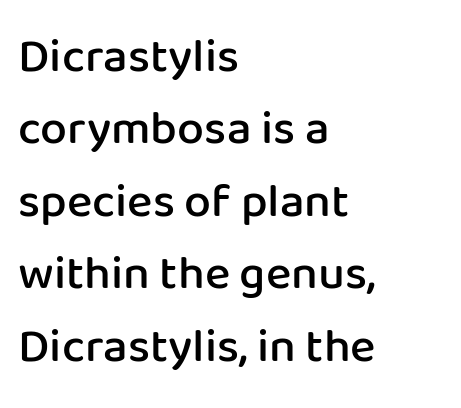
The image shows 48 px semibold sans-serif type, upright; set left-aligned, normal line spacing (1.51x), normal letter spacing, not underlined; low stroke contrast and a medium x-height.
